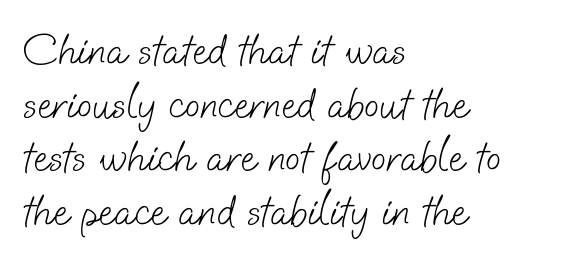
Q: Is the text bold? A: No.
Q: Is the typeface a serif or a sans-serif typeface? A: Sans-serif.
Q: Is the text underlined? A: No.
Q: How is the paragraph aligned? A: Left-aligned.
Q: Is the spacing between letters normal or unusually wide? A: Normal.
Q: Width (condensed, normal, or wide)? A: Normal.
Q: Stroke contrast? A: Low.
Q: x-height? A: Small.
Q: Monospaced? A: No.
